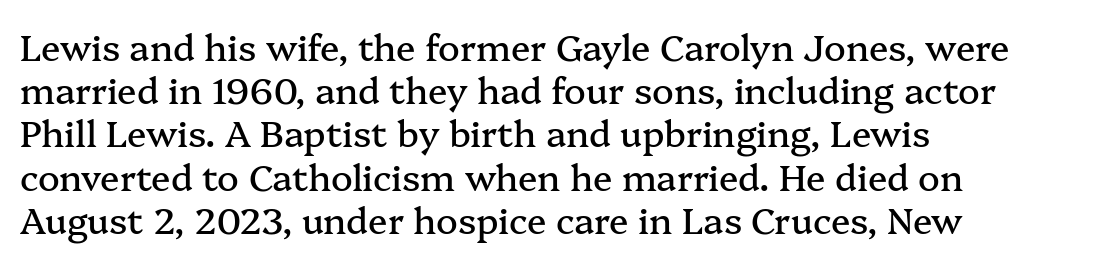
{"serif": "yes", "italic": "no", "width": "normal", "stroke_contrast": "medium", "x_height": "medium", "monospaced": "no", "underline": "no", "align": "left", "line_spacing_ratio": 1.2, "letter_spacing": "normal", "letter_spacing_em": 0.0, "glyph_px": 36}
